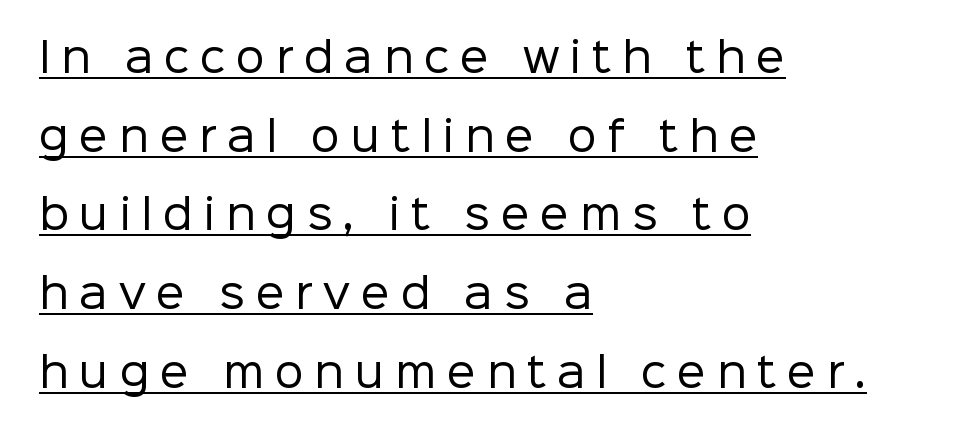
{"serif": "no", "italic": "no", "bold": "no", "weight": "regular", "width": "normal", "stroke_contrast": "low", "x_height": "medium", "monospaced": "no", "underline": "yes", "align": "left", "line_spacing": "loose", "line_spacing_ratio": 1.92, "letter_spacing": "wide", "letter_spacing_em": 0.26, "glyph_px": 41}
